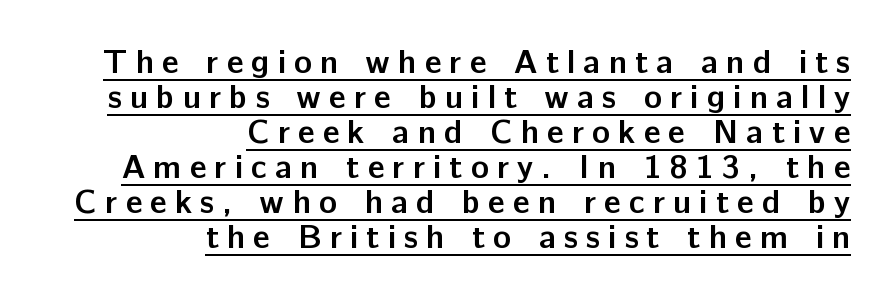
{"serif": "no", "italic": "no", "bold": "yes", "weight": "semibold", "width": "normal", "stroke_contrast": "low", "x_height": "medium", "monospaced": "no", "underline": "yes", "align": "right", "line_spacing": "tight", "line_spacing_ratio": 1.06, "letter_spacing": "wide", "letter_spacing_em": 0.25, "glyph_px": 33}
